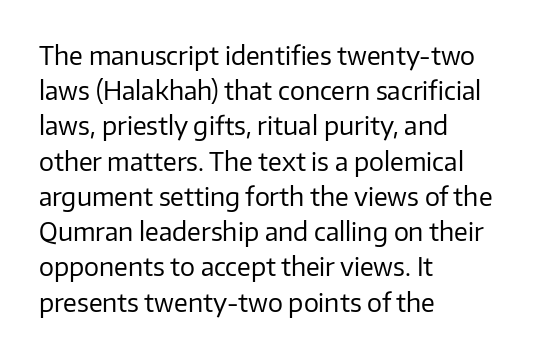
Q: Is the text bold? A: No.
Q: Is the text italic (slanted)? A: No, it is upright.
Q: Is the text underlined? A: No.
Q: How is the paragraph aligned? A: Left-aligned.
Q: Is the spacing between letters normal or unusually wide? A: Normal.
Q: Is the spacing between lines tight, normal or loose? A: Normal.
